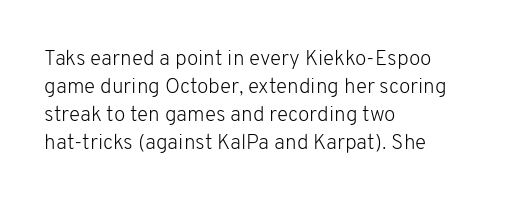
{"italic": "no", "bold": "no", "underline": "no", "align": "left", "line_spacing": "normal", "line_spacing_ratio": 1.33, "letter_spacing": "normal", "letter_spacing_em": 0.0, "glyph_px": 21}
